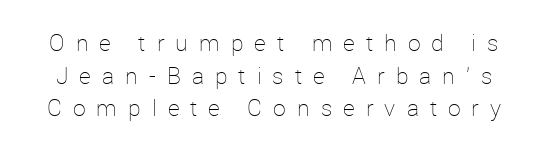
The image shows 23 px text type, upright; set normal line spacing (1.42x), unusually wide letter spacing (+0.48 em), not underlined.
